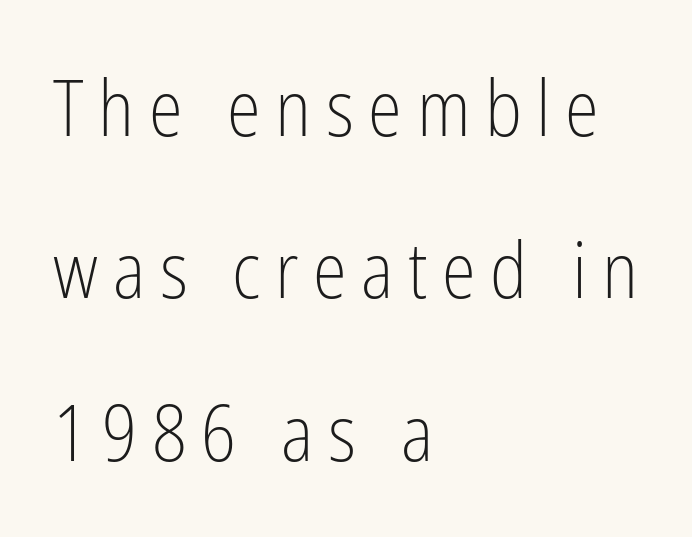
Q: Is the text bold? A: No.
Q: Is the text italic (slanted)? A: No, it is upright.
Q: Is the typeface a serif or a sans-serif typeface? A: Sans-serif.
Q: Is the text underlined? A: No.
Q: How is the paragraph aligned? A: Left-aligned.
Q: Is the spacing between lines tight, normal or loose? A: Loose.
Q: Width (condensed, normal, or wide)? A: Condensed.
Q: Stroke contrast? A: Low.
Q: x-height? A: Medium.
Q: Monospaced? A: No.
